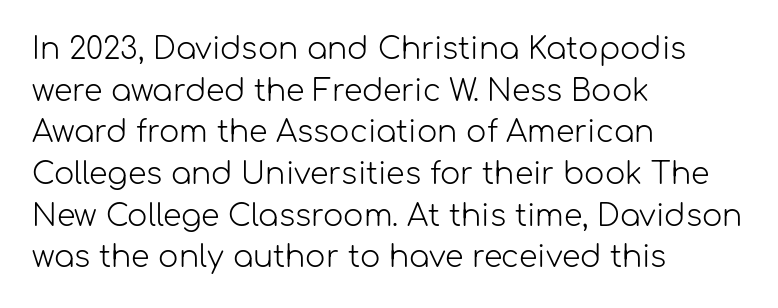
{"serif": "no", "italic": "no", "bold": "no", "weight": "light", "width": "normal", "stroke_contrast": "low", "x_height": "medium", "monospaced": "no", "underline": "no", "align": "left", "line_spacing": "normal", "line_spacing_ratio": 1.39, "letter_spacing": "normal", "letter_spacing_em": 0.0, "glyph_px": 30}
